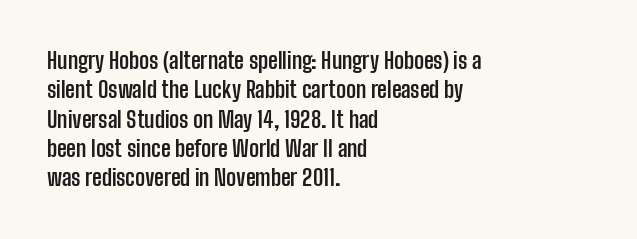
Q: Is the text bold? A: Yes.
Q: Is the text italic (slanted)? A: No, it is upright.
Q: Is the text underlined? A: No.
Q: How is the paragraph aligned? A: Left-aligned.
Q: Is the spacing between letters normal or unusually wide? A: Normal.
Q: Is the spacing between lines tight, normal or loose? A: Normal.
